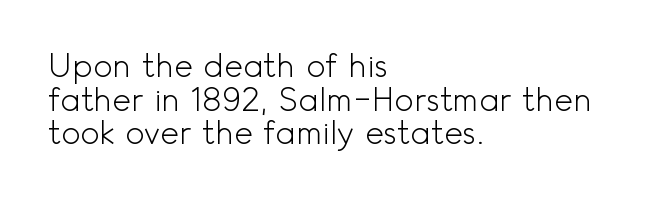
Q: Is the text bold? A: No.
Q: Is the text italic (slanted)? A: No, it is upright.
Q: Is the typeface a serif or a sans-serif typeface? A: Sans-serif.
Q: Is the text underlined? A: No.
Q: How is the paragraph aligned? A: Left-aligned.
Q: Is the spacing between letters normal or unusually wide? A: Normal.
Q: Is the spacing between lines tight, normal or loose? A: Tight.
Q: Width (condensed, normal, or wide)? A: Normal.
Q: x-height? A: Small.
Q: Monospaced? A: No.
